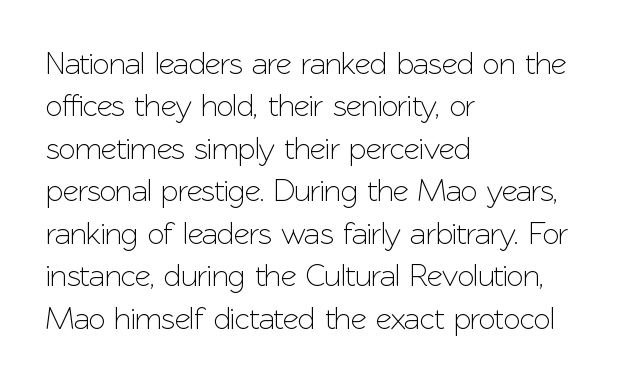
The image shows 31 px sans-serif type, upright; set left-aligned, normal line spacing (1.37x), normal letter spacing, not underlined; low stroke contrast and a medium x-height.
